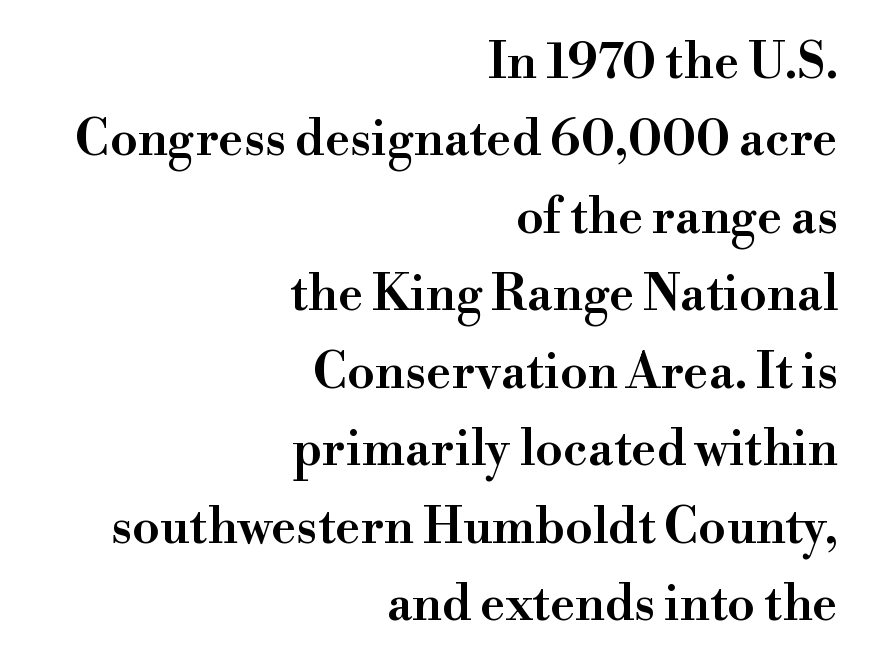
This rendering uses right alignment, leaving the left contour irregular. Do the letters lean? They stand straight. A clean baseline with only descenders dipping below it. I'd describe the lettering as semibold — firm but not a full bold. A serif font was chosen for this passage. Tracking value appears to be zero — textbook default spacing.
